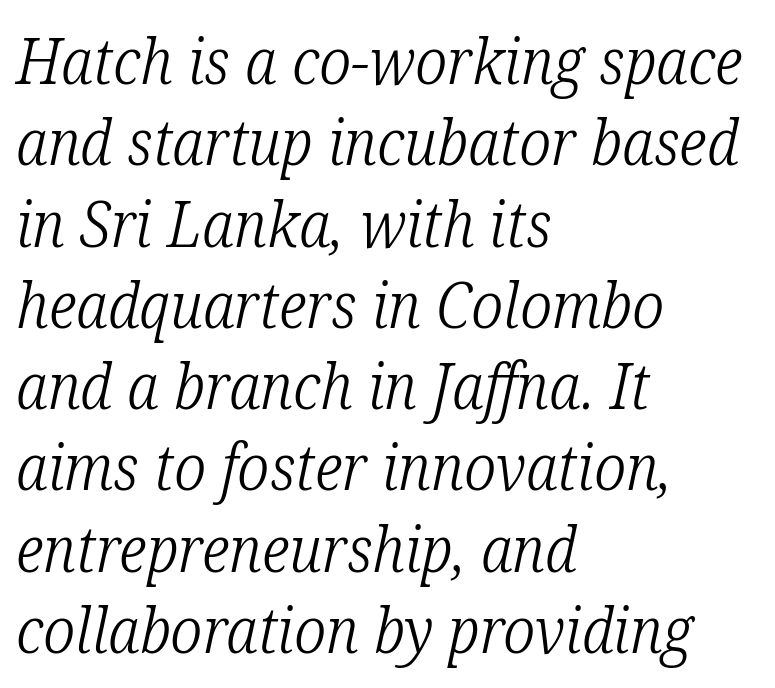
Check under the words: just untouched page. Stems and bowls with no extra thickness — not bold. The line texture is even and compact thanks to regular tracking. One glance says typical: line gaps are just what's usual.
